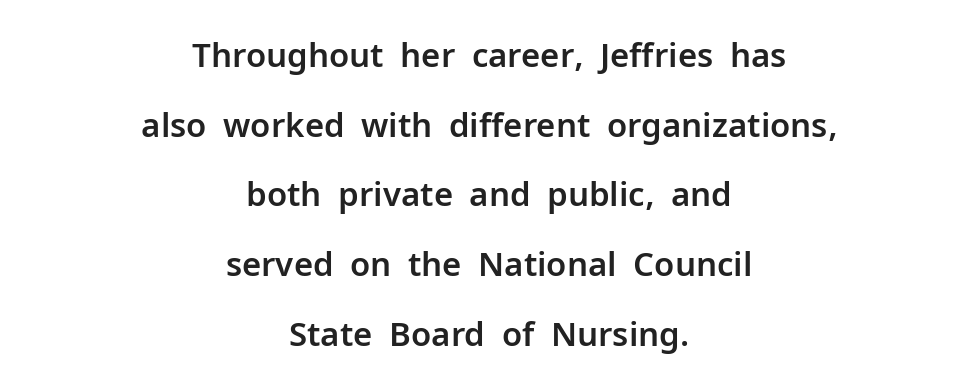
Q: Is the text italic (slanted)? A: No, it is upright.
Q: Is the typeface a serif or a sans-serif typeface? A: Sans-serif.
Q: Is the text underlined? A: No.
Q: How is the paragraph aligned? A: Centered.
Q: Is the spacing between letters normal or unusually wide? A: Normal.
Q: Is the spacing between lines tight, normal or loose? A: Loose.
Q: Width (condensed, normal, or wide)? A: Normal.
Q: Stroke contrast? A: Low.
Q: x-height? A: Medium.
Q: Monospaced? A: No.
